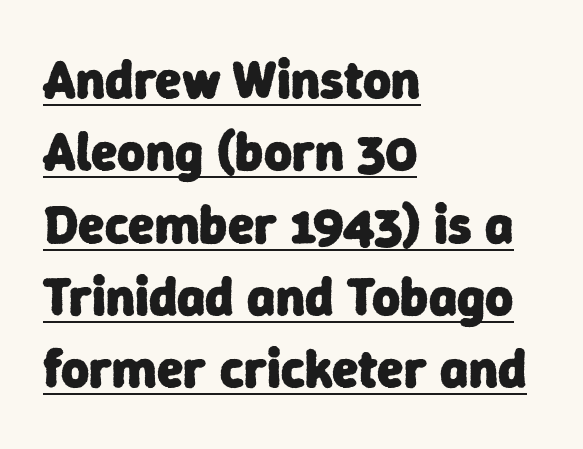
Q: Is the text bold? A: Yes.
Q: Is the typeface a serif or a sans-serif typeface? A: Sans-serif.
Q: Is the text underlined? A: Yes.
Q: How is the paragraph aligned? A: Left-aligned.
Q: Is the spacing between letters normal or unusually wide? A: Normal.
Q: Is the spacing between lines tight, normal or loose? A: Normal.
Q: Width (condensed, normal, or wide)? A: Normal.
Q: Stroke contrast? A: Low.
Q: x-height? A: Medium.
Q: Monospaced? A: No.
